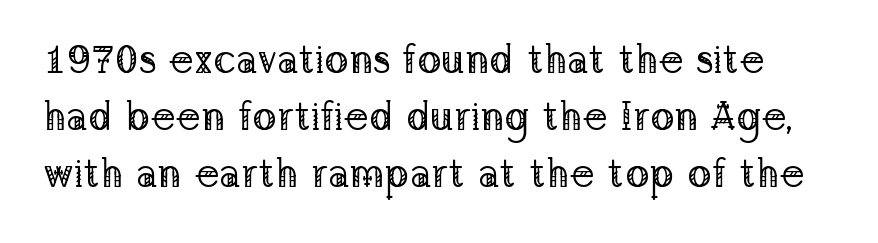
The image shows 40 px regular-weight serif type, upright; set normal line spacing (1.43x), normal letter spacing, not underlined; low stroke contrast and a medium x-height.
